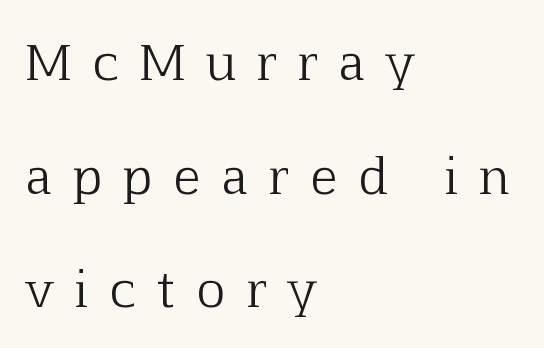
Q: Is the text bold? A: No.
Q: Is the text italic (slanted)? A: No, it is upright.
Q: Is the typeface a serif or a sans-serif typeface? A: Serif.
Q: Is the text underlined? A: No.
Q: How is the paragraph aligned? A: Left-aligned.
Q: Is the spacing between letters normal or unusually wide? A: Unusually wide.
Q: Is the spacing between lines tight, normal or loose? A: Loose.
Q: Width (condensed, normal, or wide)? A: Normal.
Q: Stroke contrast? A: Low.
Q: x-height? A: Medium.
Q: Monospaced? A: No.
